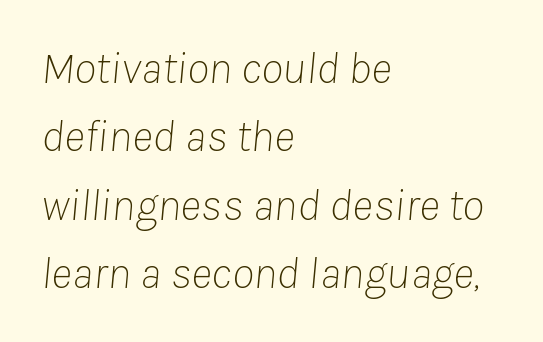
{"italic": "yes", "lean": "right", "slant_degrees": 8, "bold": "no", "weight": "thin", "width": "normal", "stroke_contrast": "low", "x_height": "medium", "monospaced": "no", "underline": "no", "align": "left", "line_spacing": "normal", "line_spacing_ratio": 1.52, "letter_spacing": "normal", "letter_spacing_em": 0.0, "glyph_px": 45}
